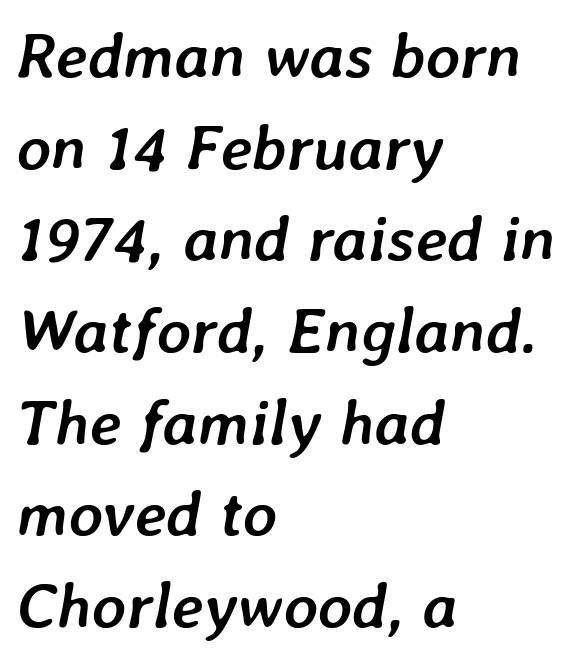
The image shows 65 px semibold type, italic (leaning right); set left-aligned, normal line spacing (1.41x), normal letter spacing, not underlined; low stroke contrast and a medium x-height.
